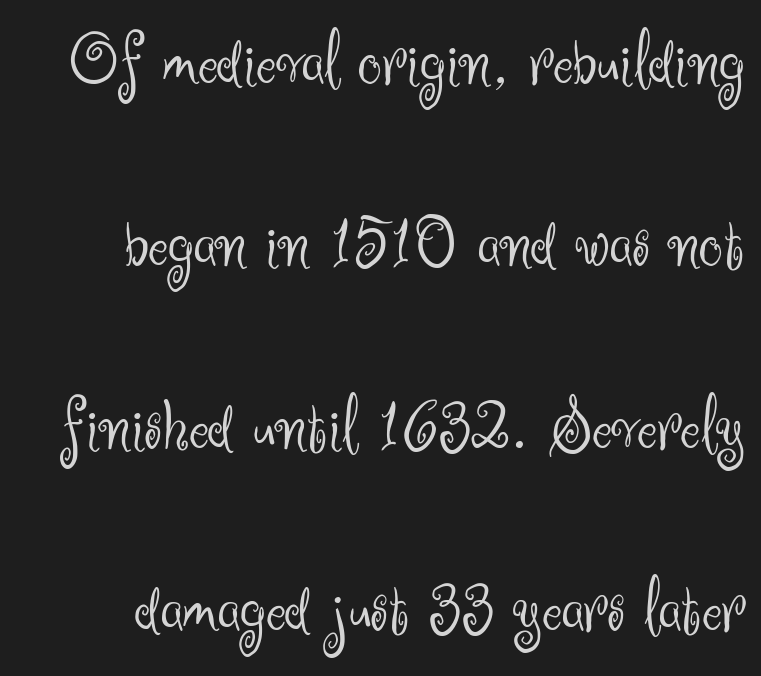
You could not count columns in this text — the font is proportionally spaced. Loosely led — the rows are spread out. The letters stand straight up with perfectly vertical stems. Weight: not bold — regular or lighter. The text was rendered using a sans face with plain stroke endings.
